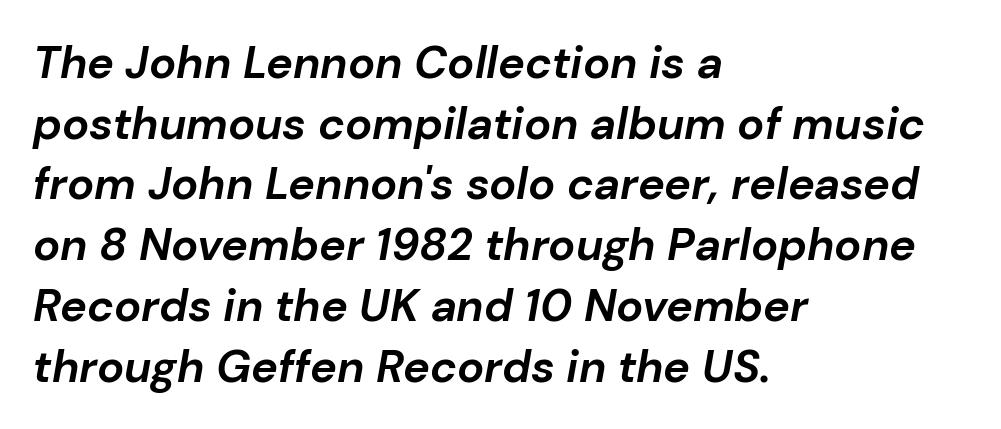
The image shows 45 px bold type, italic (leaning right); set left-aligned, normal line spacing (1.35x), normal letter spacing, not underlined; low stroke contrast and a medium x-height.
